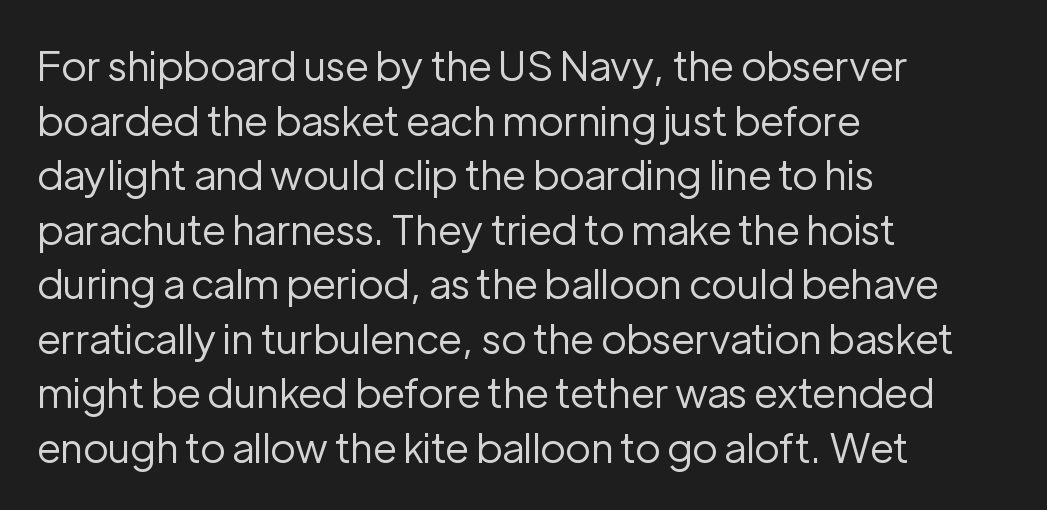
The image shows 41 px regular-weight sans-serif type, upright; set left-aligned, normal line spacing (1.33x), normal letter spacing, not underlined; low stroke contrast and a medium x-height.
